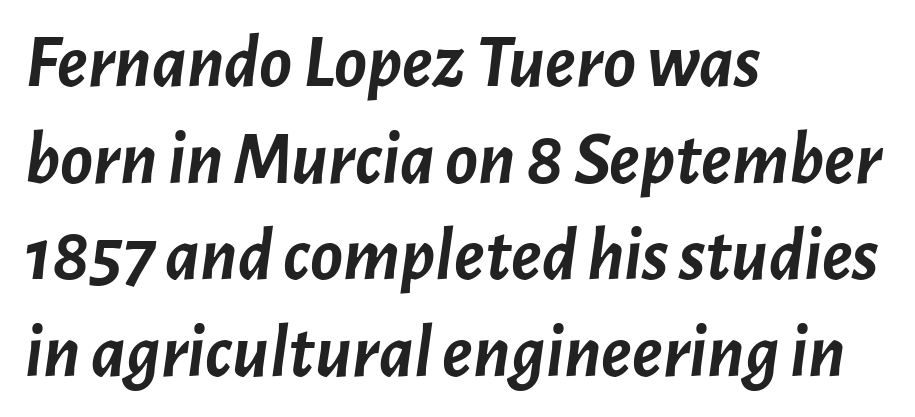
The image shows 76 px semibold type, italic (leaning right); set left-aligned, normal line spacing (1.27x), normal letter spacing, not underlined; low stroke contrast and a medium x-height.
